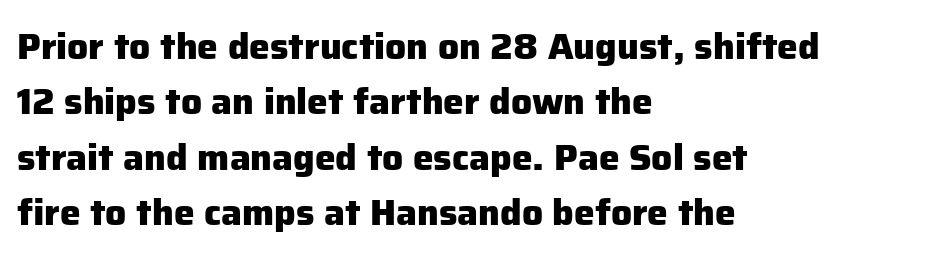
{"serif": "no", "italic": "no", "bold": "yes", "weight": "heavy", "width": "normal", "stroke_contrast": "low", "x_height": "medium", "monospaced": "no", "underline": "no", "align": "left", "line_spacing": "normal", "line_spacing_ratio": 1.5, "letter_spacing": "normal", "letter_spacing_em": 0.0, "glyph_px": 37}
